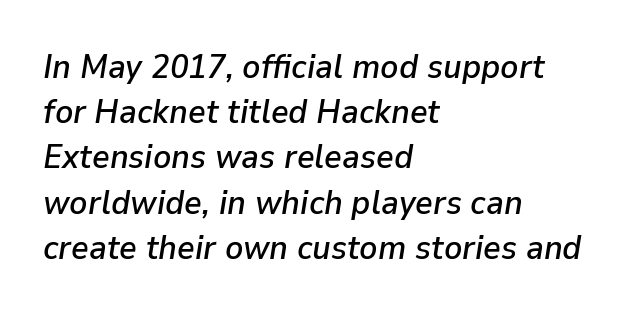
{"italic": "yes", "lean": "right", "slant_degrees": 9, "width": "normal", "stroke_contrast": "low", "x_height": "medium", "monospaced": "no", "underline": "no", "align": "left", "line_spacing": "normal", "line_spacing_ratio": 1.33, "letter_spacing": "normal", "letter_spacing_em": 0.0, "glyph_px": 34}
